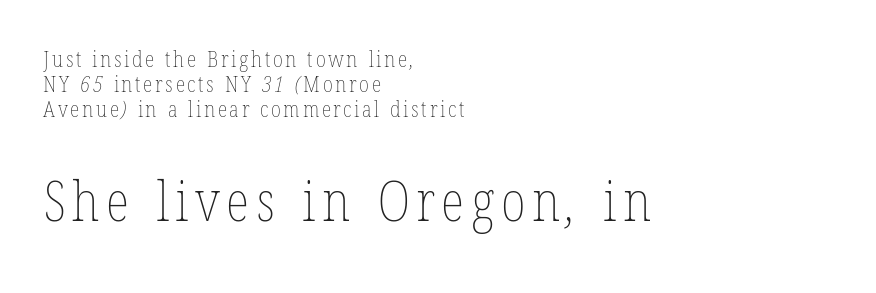
{"bold": "no", "weight": "thin", "width": "condensed", "stroke_contrast": "low", "x_height": "medium", "monospaced": "no", "underline": "no", "align": "left", "line_spacing": "tight", "line_spacing_ratio": 1.14, "larger_block": "second", "size_ratio": 2.5, "glyph_px": 55}
